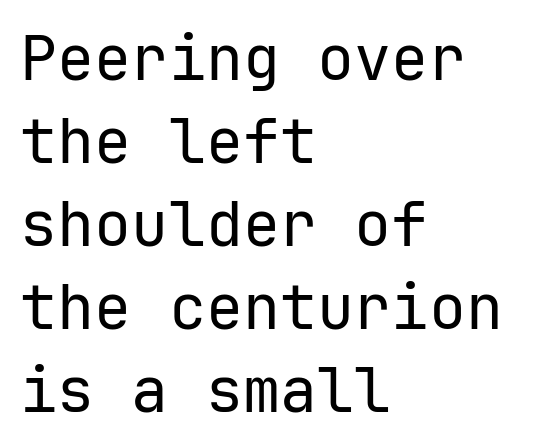
Q: Is the text bold? A: No.
Q: Is the text italic (slanted)? A: No, it is upright.
Q: Is the typeface a serif or a sans-serif typeface? A: Sans-serif.
Q: Is the text underlined? A: No.
Q: How is the paragraph aligned? A: Left-aligned.
Q: Is the spacing between letters normal or unusually wide? A: Normal.
Q: Is the spacing between lines tight, normal or loose? A: Normal.
Q: Width (condensed, normal, or wide)? A: Normal.
Q: Stroke contrast? A: Low.
Q: x-height? A: Medium.
